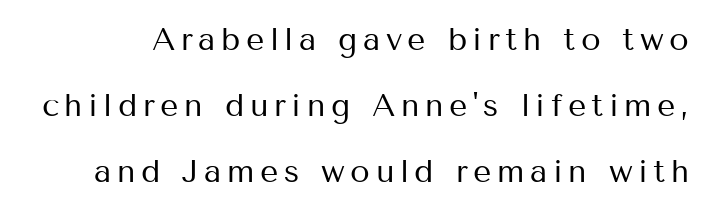
{"serif": "no", "italic": "no", "bold": "no", "weight": "regular", "width": "normal", "stroke_contrast": "medium", "x_height": "medium", "monospaced": "no", "underline": "no", "line_spacing": "loose", "line_spacing_ratio": 2.06, "glyph_px": 32}
